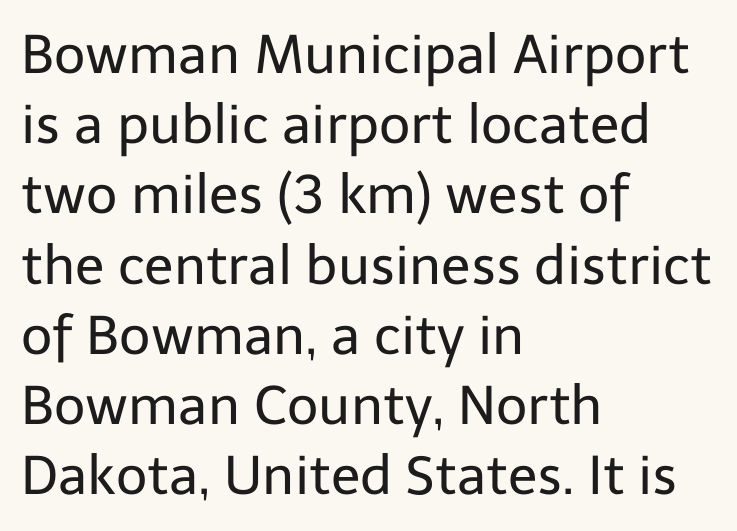
The face used here is rendered with its standard letterfit. In terms of posture, this sample is upright. Type without underlining. Heaviness? Minimal to ordinary, like unemphasized prose. Reading down the column, the eye jumps a familiar distance to each next line.
